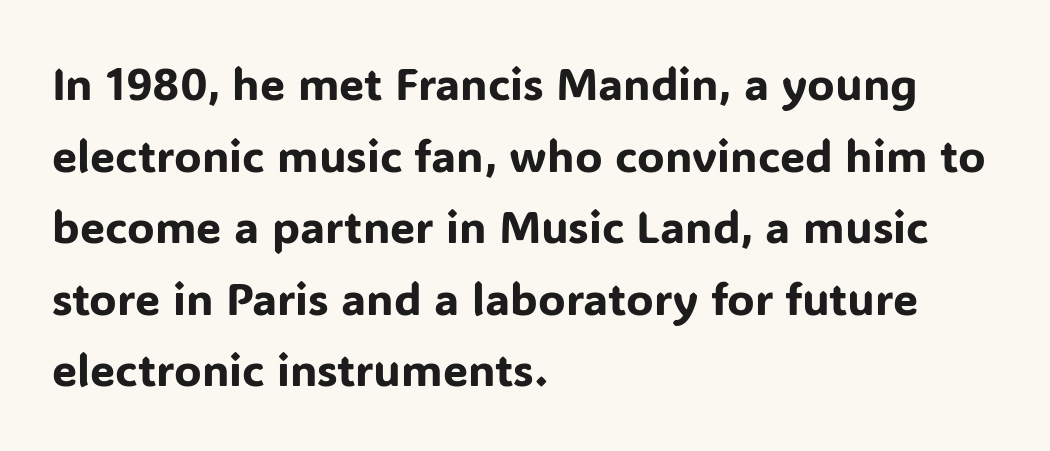
Compared with typical body copy, the letter spacing here is the same. Posture: upright roman. What kind of face is this? One without serifs — a sans. Regular leading. Caption: multi-line text, flush left, ragged right. Nobody drew a line under any word here.
